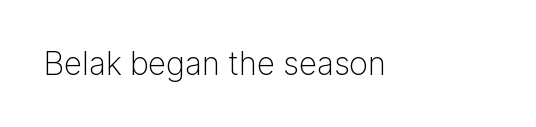
{"serif": "no", "italic": "no", "bold": "no", "weight": "light", "width": "normal", "stroke_contrast": "low", "x_height": "medium", "monospaced": "no", "underline": "no", "letter_spacing": "normal", "letter_spacing_em": 0.0, "glyph_px": 32}
